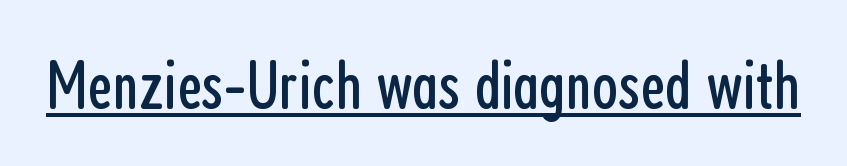
Regarding serifs, this sample does without them. The passage shown is not bold in any degree. Every stem runs plumb, perpendicular to the baseline. The rendered words wear a rule along their underside.
